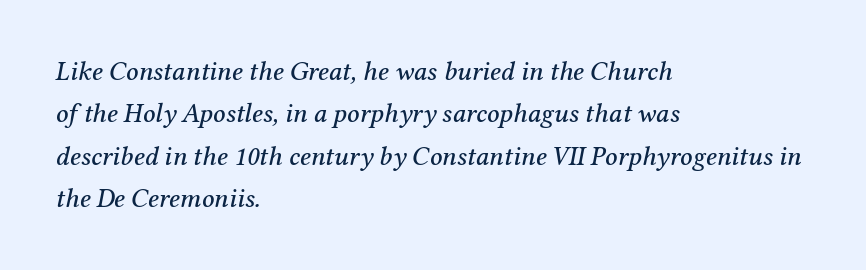
The image shows 27 px text type, italic (leaning right); set left-aligned, normal line spacing (1.57x), normal letter spacing, not underlined.
